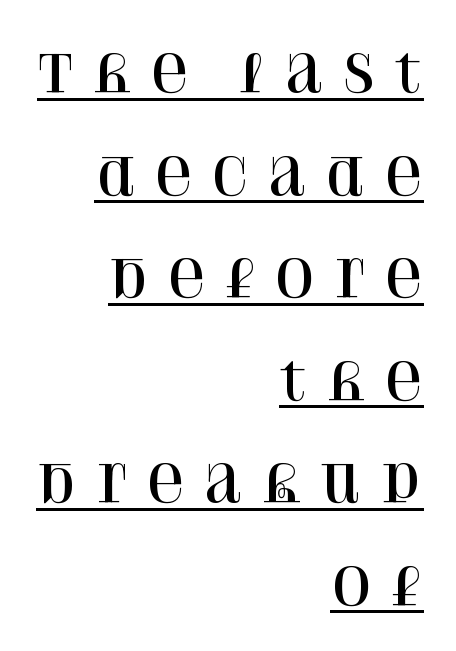
The typeface chosen for these lines features serifs. Think of a printed novel: that variable character pitch is what you see here. The passage shown is underscored from start to finish. A great deal of white space separates one row of letters from the next. Does extra space separate the letters? Yes, quite a lot of it. Designer's note — italics off, roman on.
